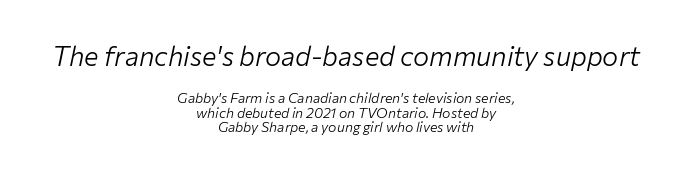
{"italic": "yes", "lean": "right", "slant_degrees": 12, "bold": "no", "underline": "no", "align": "center", "line_spacing": "tight", "line_spacing_ratio": 1.05, "letter_spacing": "normal", "letter_spacing_em": 0.0, "larger_block": "first", "size_ratio": 1.93, "glyph_px": 27}
